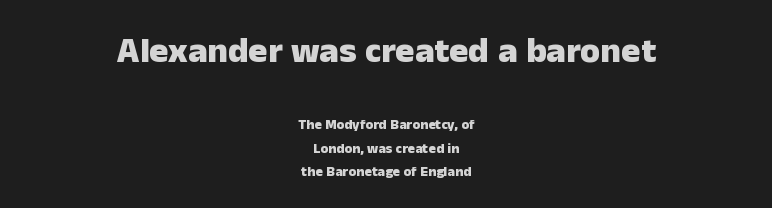
{"serif": "no", "italic": "no", "bold": "yes", "weight": "heavy", "width": "normal", "stroke_contrast": "low", "x_height": "medium", "monospaced": "no", "underline": "no", "align": "center", "line_spacing": "normal", "line_spacing_ratio": 1.68, "letter_spacing": "normal", "letter_spacing_em": 0.0, "larger_block": "first", "size_ratio": 2.57, "glyph_px": 36}
